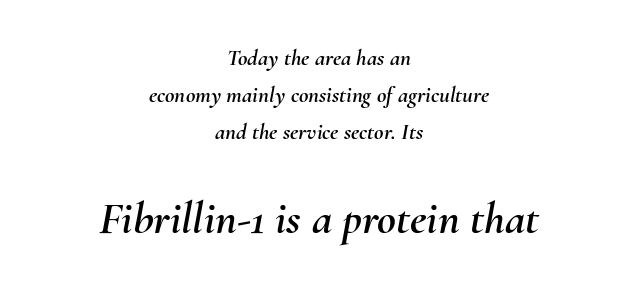
Do the characters align in a grid? No, the font is proportional. Teacher's note: observe the equal gaps on both sides — that is centered alignment. Standard letterfit; no display-style spreading of the glyphs. Vertically, the passage feels balanced, rows spaced as you'd expect. Compare the two chunks: the lower has the greater cap height. Check the space under the baseline: it is left empty.
